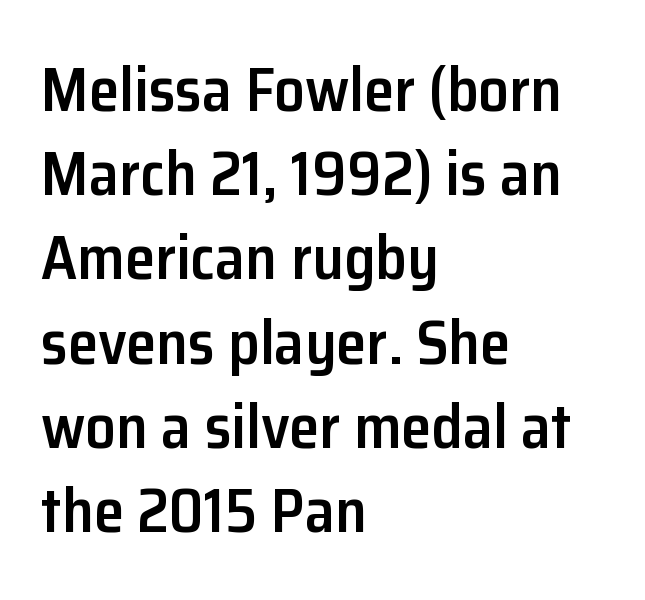
Q: Is the text bold? A: Semi-bold.
Q: Is the text italic (slanted)? A: No, it is upright.
Q: Is the typeface a serif or a sans-serif typeface? A: Sans-serif.
Q: Is the text underlined? A: No.
Q: How is the paragraph aligned? A: Left-aligned.
Q: Is the spacing between letters normal or unusually wide? A: Normal.
Q: Is the spacing between lines tight, normal or loose? A: Normal.
Q: Width (condensed, normal, or wide)? A: Normal.
Q: Stroke contrast? A: Low.
Q: x-height? A: Medium.
Q: Monospaced? A: No.
